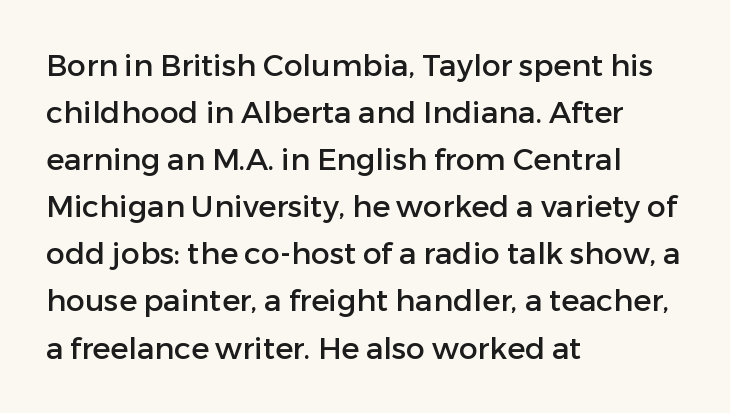
Q: Is the text italic (slanted)? A: No, it is upright.
Q: Is the typeface a serif or a sans-serif typeface? A: Sans-serif.
Q: Is the text underlined? A: No.
Q: How is the paragraph aligned? A: Left-aligned.
Q: Is the spacing between letters normal or unusually wide? A: Normal.
Q: Is the spacing between lines tight, normal or loose? A: Normal.
Q: Width (condensed, normal, or wide)? A: Normal.
Q: Stroke contrast? A: Low.
Q: x-height? A: Medium.
Q: Monospaced? A: No.
